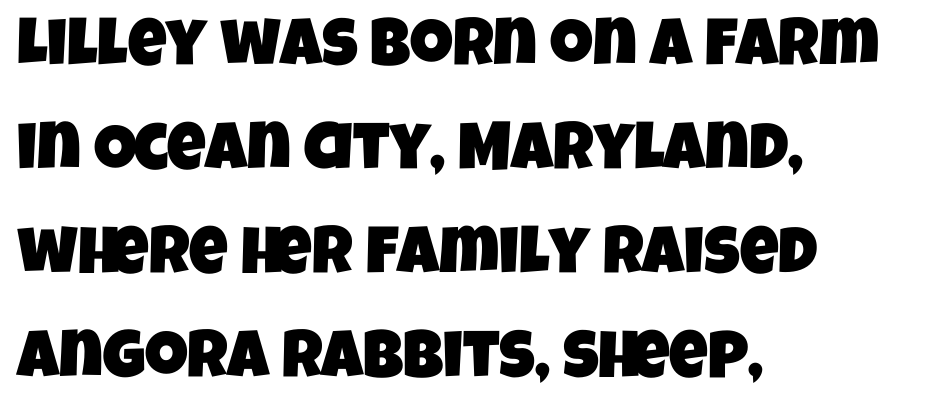
Q: Is the typeface a serif or a sans-serif typeface? A: Sans-serif.
Q: Is the text underlined? A: No.
Q: How is the paragraph aligned? A: Left-aligned.
Q: Is the spacing between letters normal or unusually wide? A: Normal.
Q: Is the spacing between lines tight, normal or loose? A: Normal.
Q: Width (condensed, normal, or wide)? A: Condensed.
Q: Stroke contrast? A: Low.
Q: x-height? A: Large.
Q: Monospaced? A: No.
